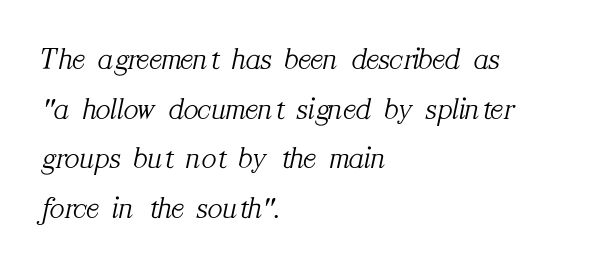
The letters advance in unequal steps, a hallmark of proportional type. Heaviness? Minimal to ordinary, like unemphasized prose. Visually the block forms a straight wall on the left and a jagged coastline on the right. The designer left line spacing at the default.
